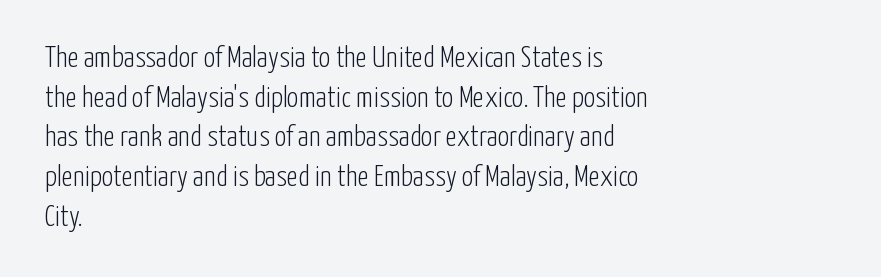
All the whitespace from short lines collects on the right. Weight: not bold — regular or lighter. Compared with typical body copy, the letter spacing here is the same. The leading is moderate, giving the passage an even texture. The font's upright variant was chosen for this text.
